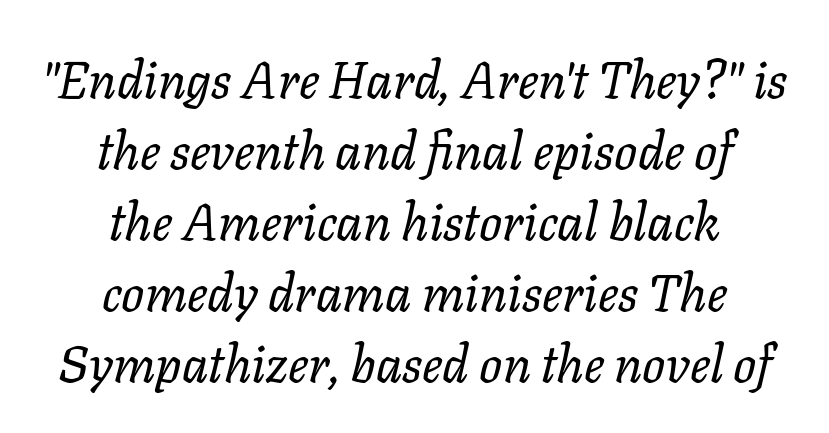
{"italic": "yes", "lean": "right", "slant_degrees": 11, "bold": "no", "weight": "regular", "width": "normal", "stroke_contrast": "low", "x_height": "medium", "monospaced": "no", "underline": "no", "align": "center", "line_spacing": "normal", "line_spacing_ratio": 1.39, "letter_spacing": "normal", "letter_spacing_em": 0.0, "glyph_px": 51}
